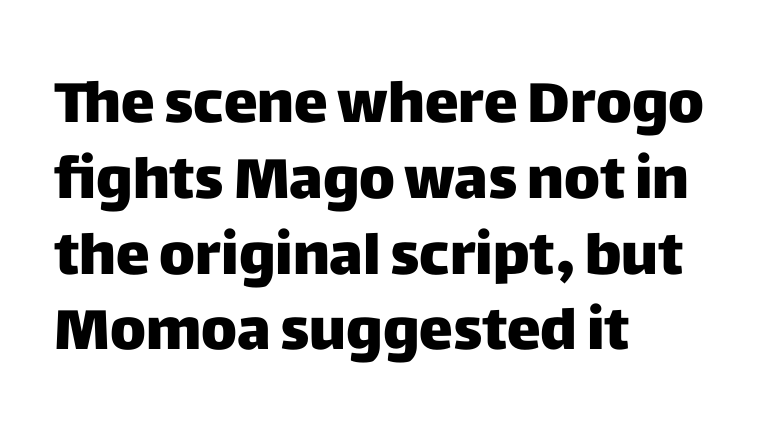
Decoration check: the copy has no underline. This sample is left-justified, so line endings fall wherever the words run out. Each word holds together tightly as a unit, with standard inter-letter gaps. Proportional: the letters do not fall into vertical columns.
